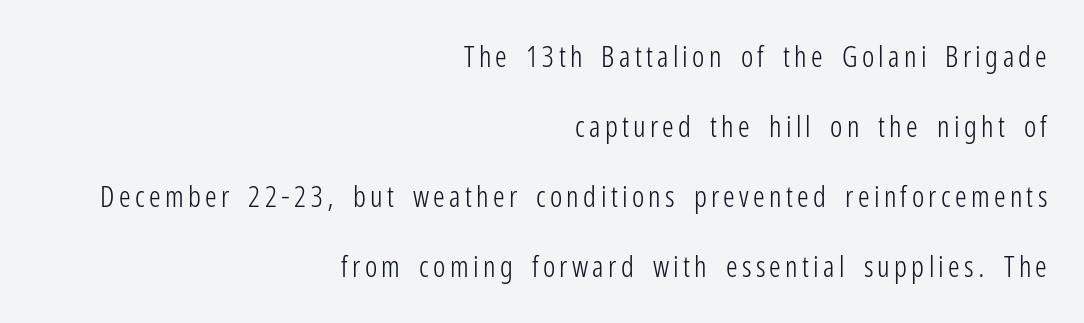
Q: Is the text bold? A: No.
Q: Is the text italic (slanted)? A: No, it is upright.
Q: Is the typeface a serif or a sans-serif typeface? A: Sans-serif.
Q: Is the text underlined? A: No.
Q: How is the paragraph aligned? A: Right-aligned.
Q: Is the spacing between lines tight, normal or loose? A: Loose.
Q: Width (condensed, normal, or wide)? A: Condensed.
Q: Stroke contrast? A: Low.
Q: x-height? A: Medium.
Q: Monospaced? A: No.
